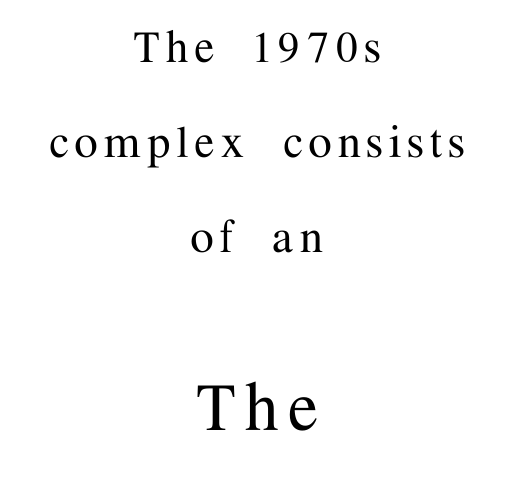
Q: Is the text italic (slanted)? A: No, it is upright.
Q: Is the typeface a serif or a sans-serif typeface? A: Serif.
Q: Is the text underlined? A: No.
Q: How is the paragraph aligned? A: Centered.
Q: Which block of text is set in a larger size, the first (top) or the second (bottom)? A: The second (bottom) one.
Q: Width (condensed, normal, or wide)? A: Normal.
Q: Stroke contrast? A: Medium.
Q: x-height? A: Medium.
Q: Monospaced? A: No.
